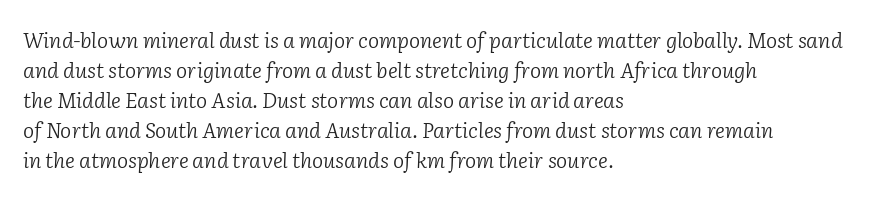
The image shows 21 px text type, italic (leaning right); set left-aligned, normal line spacing (1.43x), normal letter spacing, not underlined.
